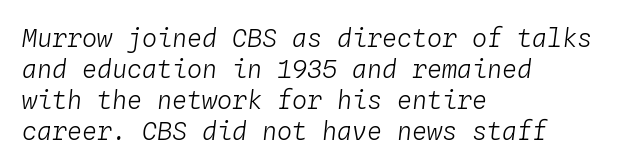
The strokes carry an ordinary text weight at most. The passage shown has conventional tracking throughout. Style check: oblique. Descender tails drop into unmarked territory. Typeset ragged right — the left edge is the straight one.
